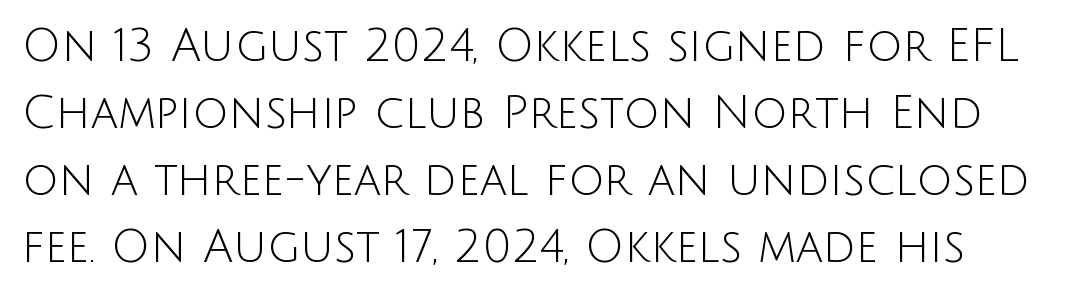
The image shows 45 px light sans-serif type, upright; set normal line spacing (1.49x), normal letter spacing, not underlined; low stroke contrast and a large x-height.
